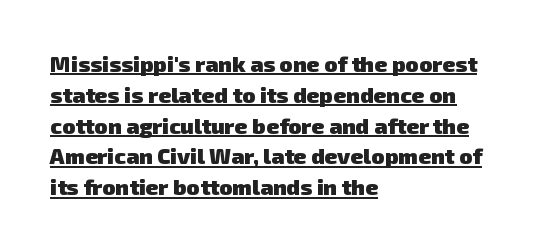
Heavy, bold letterforms. The leading is moderate, giving the passage an even texture. Students, note that the glyphs here touch the page at normal intervals. Layout note: lines flush left. The words here are underlined.
